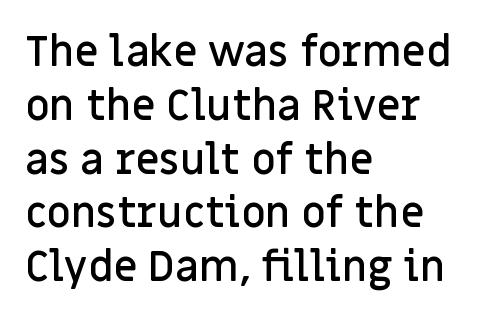
These lines keep a tight, regular rhythm from letter to letter. Every stem runs plumb, perpendicular to the baseline. Does the copy run flush right? No — it runs flush left. The rendering uses a moderate line-height, typical for paragraphs. Nope, no serifs anywhere on these letters. Bold? Not quite — semibold, heavier than regular but stopping short.
